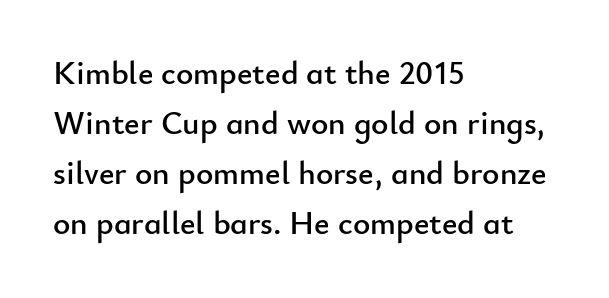
Has an underline been added? It has not. Inter-character spacing is left at the font's built-in metrics. Short and long lines alike share a common starting point at left. The rendering uses natural spacing where letterforms have individual widths.
